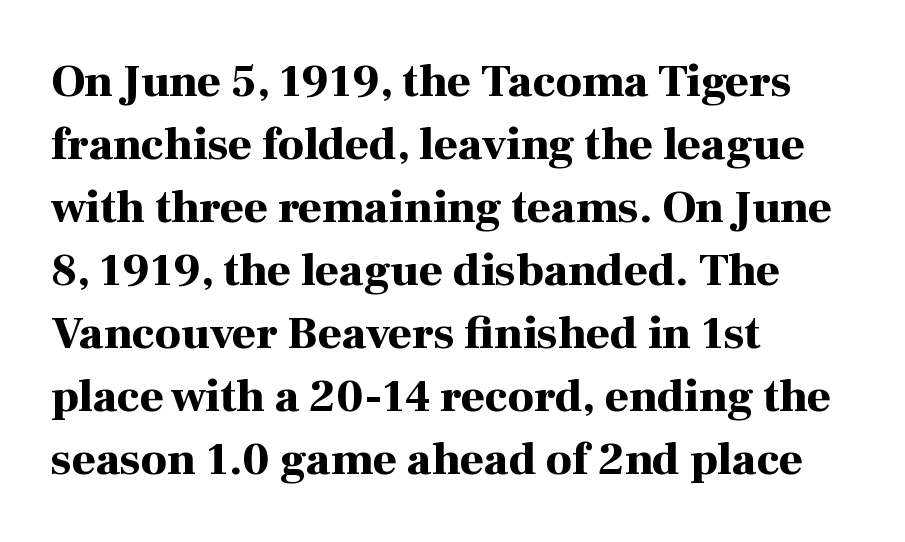
Type style note: has serifs. The ragged edge is on the right, which tells us the setting is flush left. Is this a fixed-width face? No — the glyphs have proportional, varying widths. Heavy-handed strokes throughout: this text is bold.
